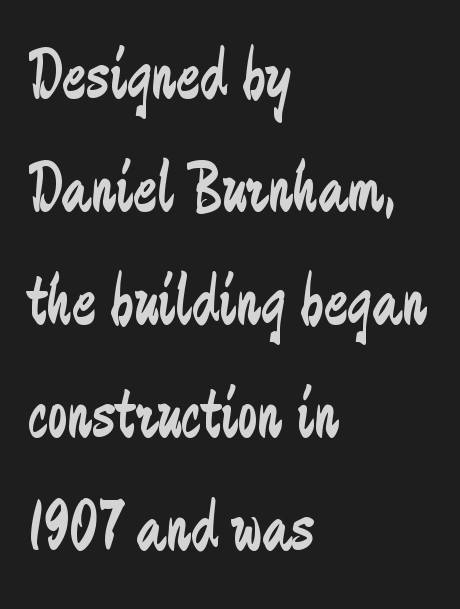
{"serif": "no", "bold": "no", "weight": "regular", "width": "condensed", "stroke_contrast": "low", "x_height": "small", "monospaced": "no", "underline": "no", "align": "left", "line_spacing": "normal", "line_spacing_ratio": 1.59, "letter_spacing": "normal", "letter_spacing_em": 0.0, "glyph_px": 71}
